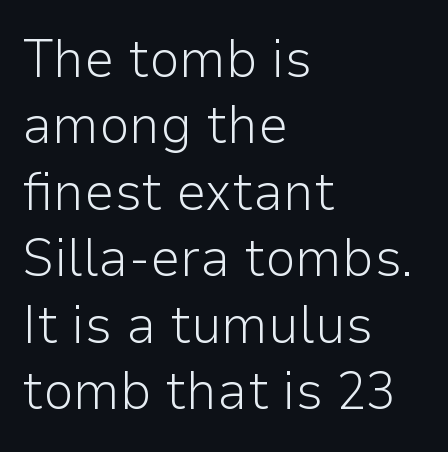
The image shows 54 px light sans-serif type, upright; set left-aligned, line spacing 1.23x, normal letter spacing, not underlined; low stroke contrast and a medium x-height.
